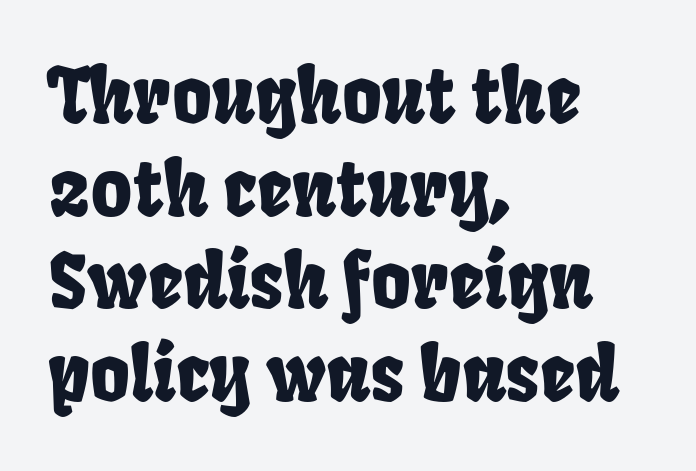
Q: Is the typeface a serif or a sans-serif typeface? A: Sans-serif.
Q: Is the text underlined? A: No.
Q: How is the paragraph aligned? A: Left-aligned.
Q: Is the spacing between letters normal or unusually wide? A: Normal.
Q: Width (condensed, normal, or wide)? A: Condensed.
Q: Stroke contrast? A: Low.
Q: x-height? A: Large.
Q: Monospaced? A: No.
